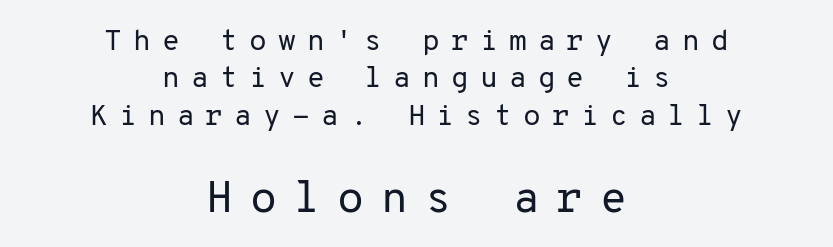
The letters are spread apart with noticeably loose tracking. Quick note: underline off. The designer left line spacing at the default. In terms of letterform style, serifs are entirely absent. The passage shown is not bold in any degree.
